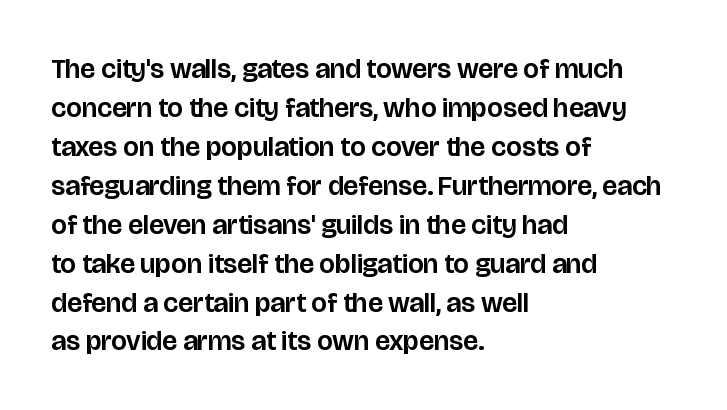
Q: Is the text italic (slanted)? A: No, it is upright.
Q: Is the typeface a serif or a sans-serif typeface? A: Sans-serif.
Q: Is the text underlined? A: No.
Q: How is the paragraph aligned? A: Left-aligned.
Q: Is the spacing between letters normal or unusually wide? A: Normal.
Q: Is the spacing between lines tight, normal or loose? A: Normal.
Q: Width (condensed, normal, or wide)? A: Normal.
Q: Stroke contrast? A: Low.
Q: x-height? A: Large.
Q: Monospaced? A: No.
